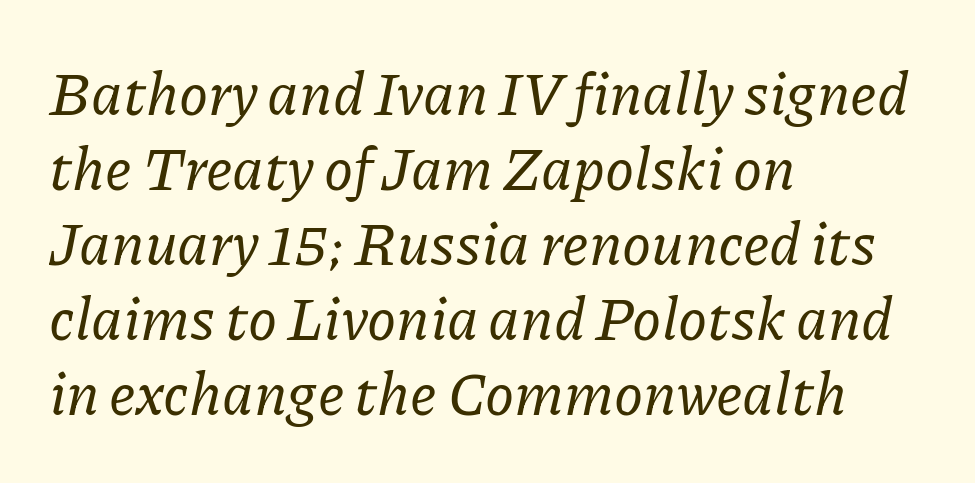
The rendering anchors every line to the left-hand side. Typographically, this falls in the serif category. Short note: letters normally spaced. Horizontal bands of white between lines are of average thickness. The face used here is proportionally spaced, like ordinary book or web type. Slant detected: the letters are inclined.
